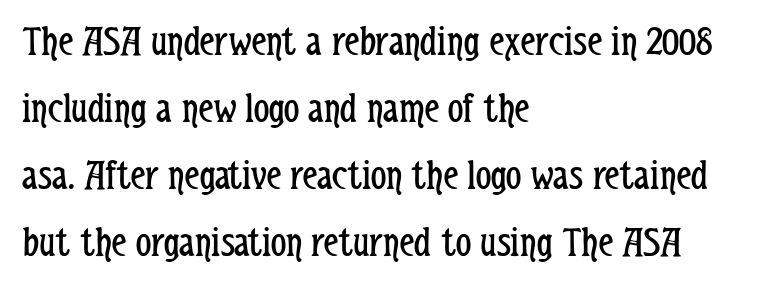
Q: Is the text bold? A: No.
Q: Is the text italic (slanted)? A: No, it is upright.
Q: Is the typeface a serif or a sans-serif typeface? A: Sans-serif.
Q: Is the text underlined? A: No.
Q: How is the paragraph aligned? A: Left-aligned.
Q: Is the spacing between letters normal or unusually wide? A: Normal.
Q: Is the spacing between lines tight, normal or loose? A: Normal.
Q: Width (condensed, normal, or wide)? A: Condensed.
Q: Stroke contrast? A: Low.
Q: x-height? A: Medium.
Q: Monospaced? A: No.
